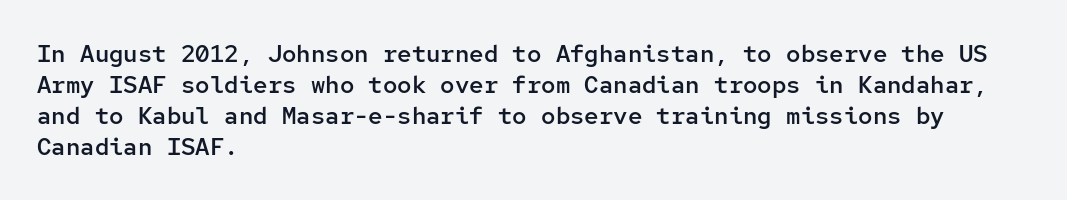
The image shows 24 px text type, upright; set left-aligned, normal line spacing (1.29x), normal letter spacing, not underlined.
